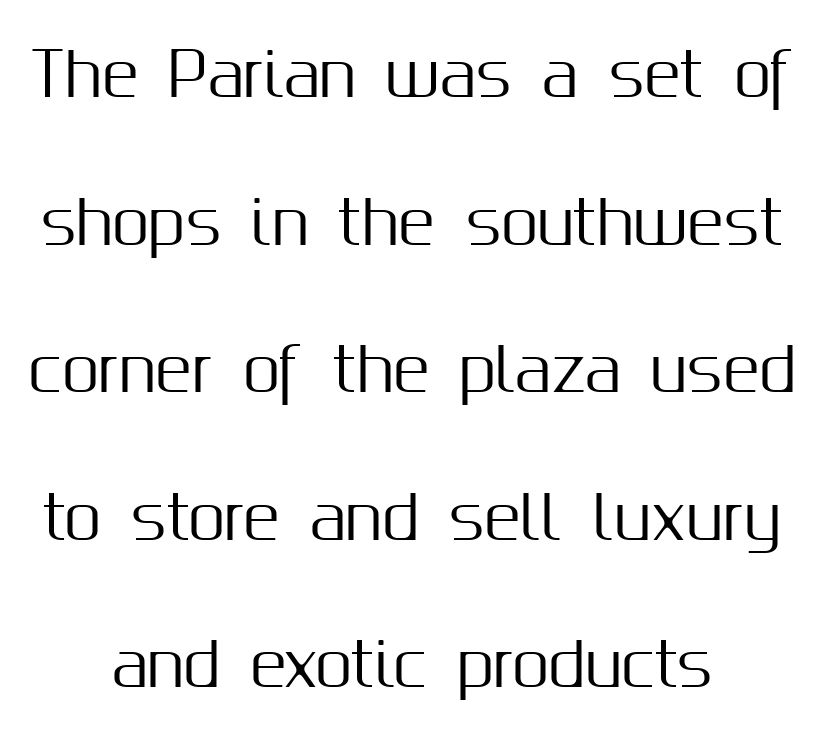
{"serif": "no", "italic": "no", "width": "normal", "stroke_contrast": "medium", "x_height": "medium", "monospaced": "no", "underline": "no", "line_spacing": "loose", "line_spacing_ratio": 2.46, "letter_spacing": "normal", "letter_spacing_em": 0.0, "glyph_px": 60}
